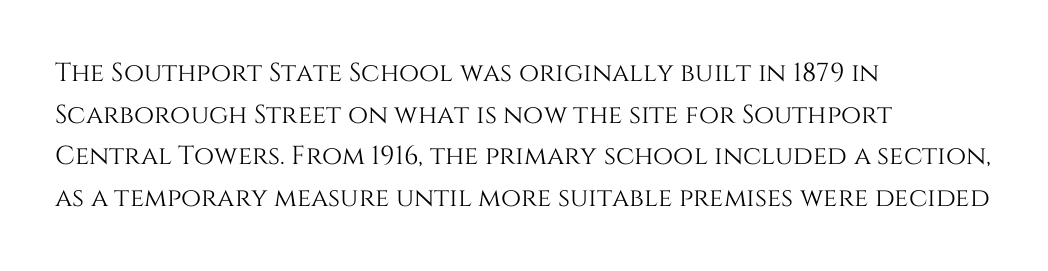
The image shows 26 px text type, upright; set left-aligned, normal line spacing (1.6x), normal letter spacing, not underlined.
